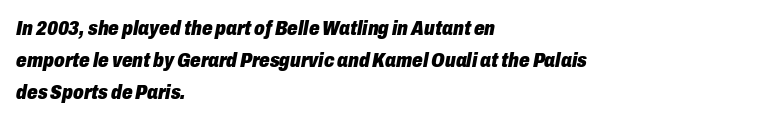
Q: Is the text bold? A: Yes.
Q: Is the text italic (slanted)? A: Yes, it leans right by about 10 degrees.
Q: Is the text underlined? A: No.
Q: How is the paragraph aligned? A: Left-aligned.
Q: Is the spacing between letters normal or unusually wide? A: Normal.
Q: Is the spacing between lines tight, normal or loose? A: Normal.
